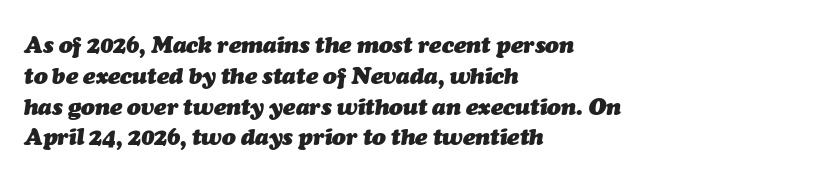
Q: Is the text bold? A: Yes.
Q: Is the text italic (slanted)? A: Yes, it leans right by about 7 degrees.
Q: Is the text underlined? A: No.
Q: How is the paragraph aligned? A: Left-aligned.
Q: Is the spacing between letters normal or unusually wide? A: Normal.
Q: Is the spacing between lines tight, normal or loose? A: Normal.
